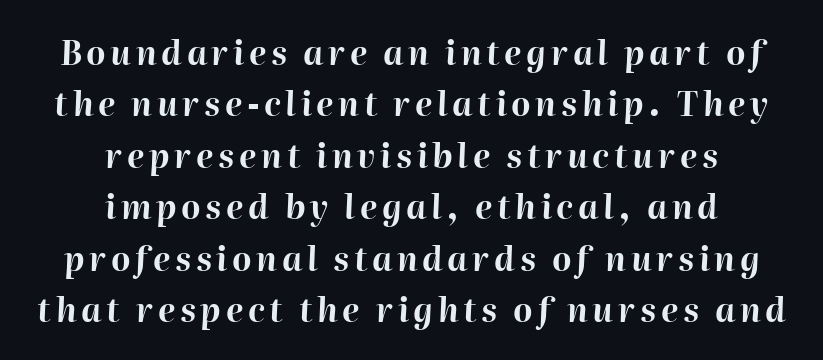
Rendered with sloped, italic letterforms. Spacing verdict: proportional, widths tailored to each character. One glance says typical: line gaps are just what's usual. Clear beneath every line of the passage. Casual observation: everything's sitting right in the middle. Heavy-handed strokes throughout: this text is bold.
